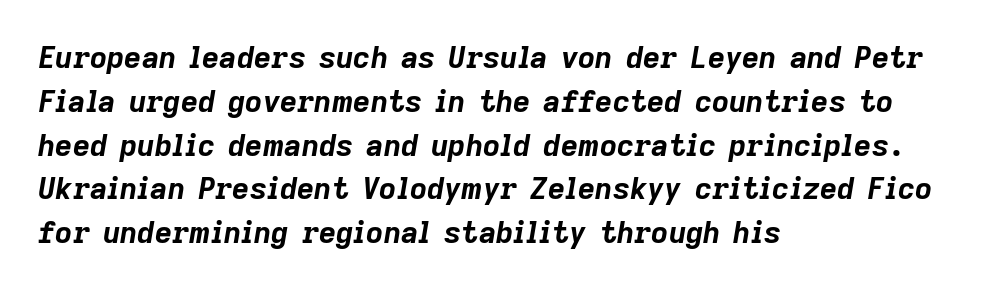
Q: Is the text bold? A: Yes.
Q: Is the text italic (slanted)? A: Yes, it leans right by about 9 degrees.
Q: Is the text underlined? A: No.
Q: How is the paragraph aligned? A: Left-aligned.
Q: Is the spacing between letters normal or unusually wide? A: Normal.
Q: Is the spacing between lines tight, normal or loose? A: Normal.
Q: Width (condensed, normal, or wide)? A: Normal.
Q: Stroke contrast? A: Low.
Q: x-height? A: Medium.
Q: Monospaced? A: No.
